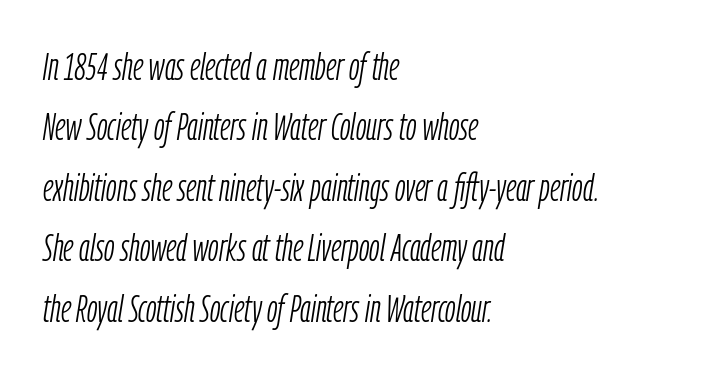
The image shows 38 px light, condensed type, italic (leaning right); set left-aligned, normal line spacing (1.59x), normal letter spacing, not underlined; low stroke contrast and a medium x-height.
